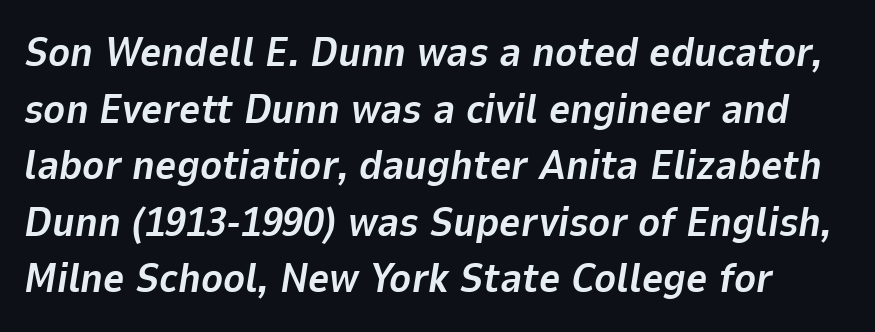
Looks like regular typesetting: each glyph gets only the width it needs. Look at the stroke-to-counter ratio: heavy, a bold. Successive baselines arrive at the customary interval. Characters are canted at an angle relative to the baseline's perpendicular.
